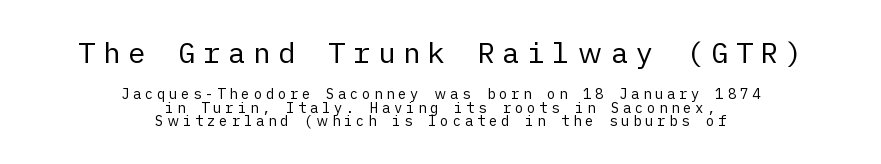
Q: Is the text bold? A: No.
Q: Is the text italic (slanted)? A: No, it is upright.
Q: Is the typeface a serif or a sans-serif typeface? A: Sans-serif.
Q: Is the text underlined? A: No.
Q: How is the paragraph aligned? A: Centered.
Q: Is the spacing between letters normal or unusually wide? A: Unusually wide.
Q: Is the spacing between lines tight, normal or loose? A: Tight.
Q: Which block of text is set in a larger size, the first (top) or the second (bottom)? A: The first (top) one.
Q: Width (condensed, normal, or wide)? A: Normal.
Q: Stroke contrast? A: Low.
Q: x-height? A: Medium.
